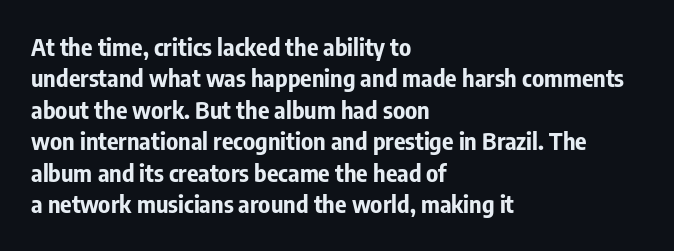
Caption: standard tracking, unaltered. In CSS terms this would be text-align: left. Unlike italic type, these characters show no tilt at all. A dark, heavy texture on the line: the type is bold.
